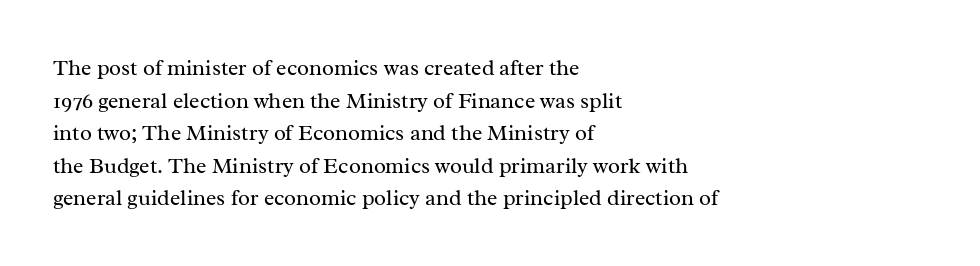
Q: Is the text bold? A: No.
Q: Is the text italic (slanted)? A: No, it is upright.
Q: Is the text underlined? A: No.
Q: How is the paragraph aligned? A: Left-aligned.
Q: Is the spacing between letters normal or unusually wide? A: Normal.
Q: Is the spacing between lines tight, normal or loose? A: Normal.
